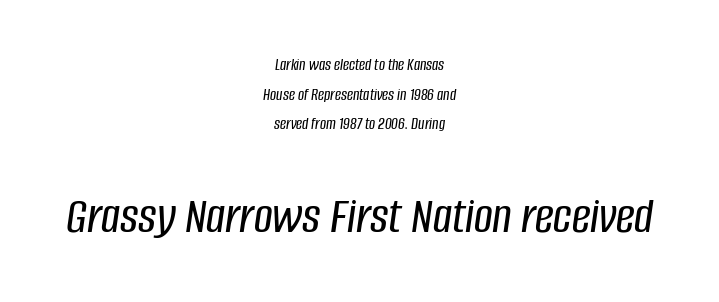
The composition opens small and finishes big. Compared with ordinary roman type, these characters are visibly tilted. Character widths vary here, with narrow letters taking less room than wide ones. The gap between lines stays unmarked.
